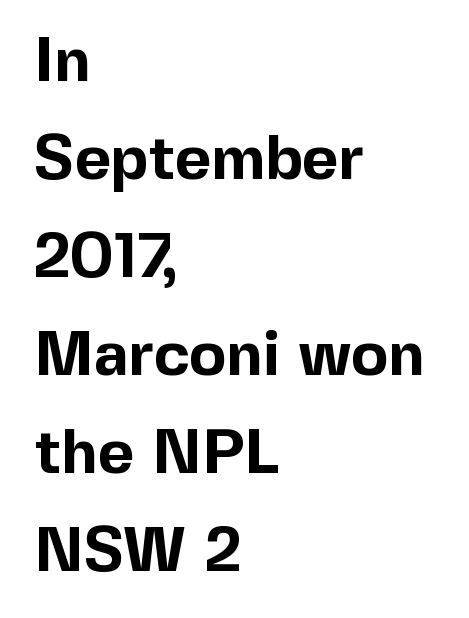
Unlike italic type, these characters show no tilt at all. The passage shown is typed in a proportional face where columns would drift. Descenders hang freely into open space. Honestly, the row spacing looks completely unremarkable. Classification — sans serif. Tracking here is standard; glyphs follow each other at the usual distance.
